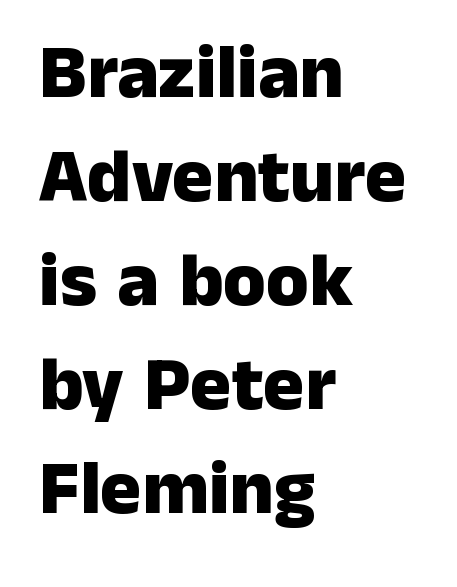
{"serif": "no", "italic": "no", "bold": "yes", "weight": "heavy", "width": "normal", "stroke_contrast": "low", "x_height": "medium", "monospaced": "no", "underline": "no", "align": "left", "line_spacing": "normal", "line_spacing_ratio": 1.35, "letter_spacing": "normal", "letter_spacing_em": 0.0, "glyph_px": 77}
